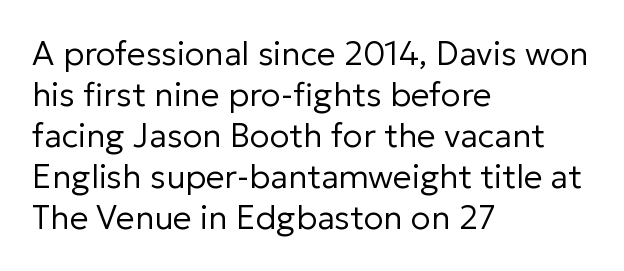
{"serif": "no", "italic": "no", "bold": "no", "weight": "regular", "width": "normal", "stroke_contrast": "low", "x_height": "medium", "monospaced": "no", "underline": "no", "align": "left", "line_spacing_ratio": 1.24, "letter_spacing": "normal", "letter_spacing_em": 0.0, "glyph_px": 33}
